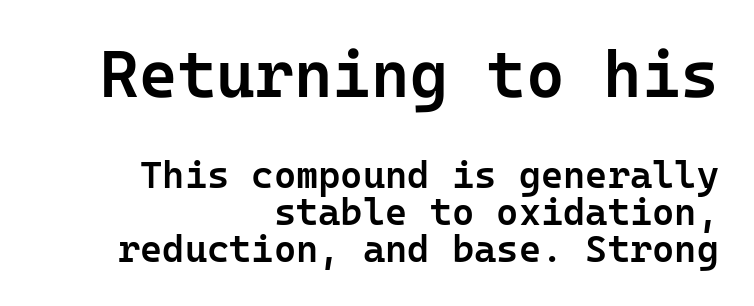
The image shows 66 px semibold sans-serif type, upright; set right-aligned, tight line spacing (0.97x), normal letter spacing, not underlined; the first (top) block is 1.74x larger; low stroke contrast and a medium x-height.
